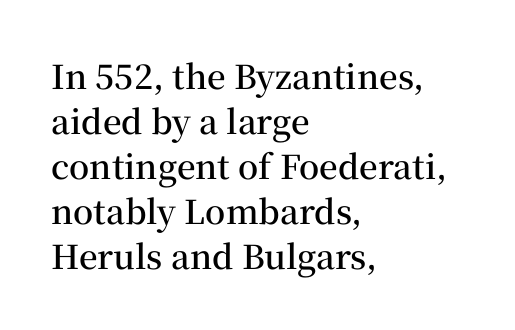
The image shows 33 px semibold serif type, upright; set left-aligned, normal line spacing (1.36x), normal letter spacing, not underlined; medium stroke contrast and a medium x-height.
